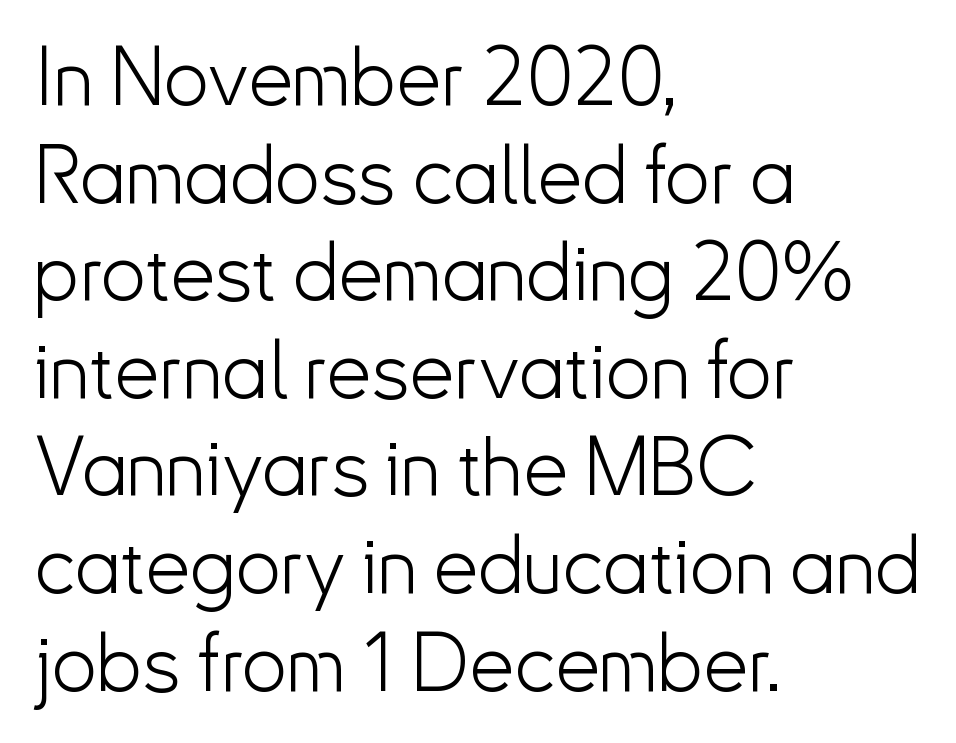
The image shows 80 px light sans-serif type, upright; set left-aligned, line spacing 1.22x, normal letter spacing, not underlined; low stroke contrast and a small x-height.
